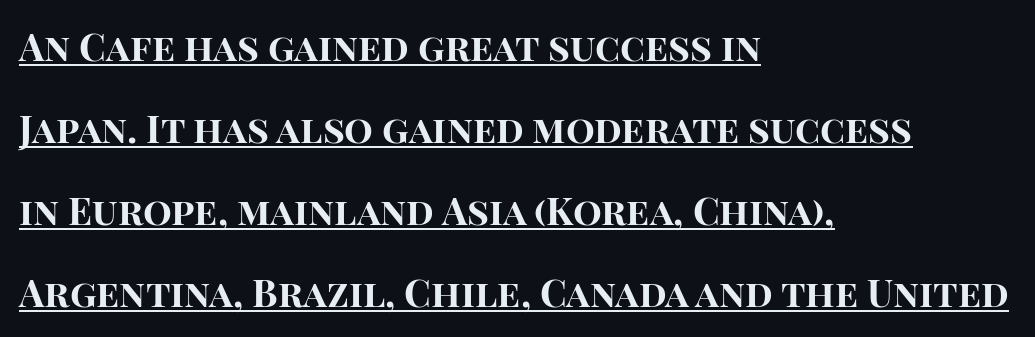
Standard letterfit; no display-style spreading of the glyphs. When letters stand straight like this, we call the style roman or upright. The ragged edge is on the right, which tells us the setting is flush left. The glyphs are accompanied by a horizontal stroke just below them. Each new line begins a long way beneath the previous one. Typographic density is high because the face is bold.
